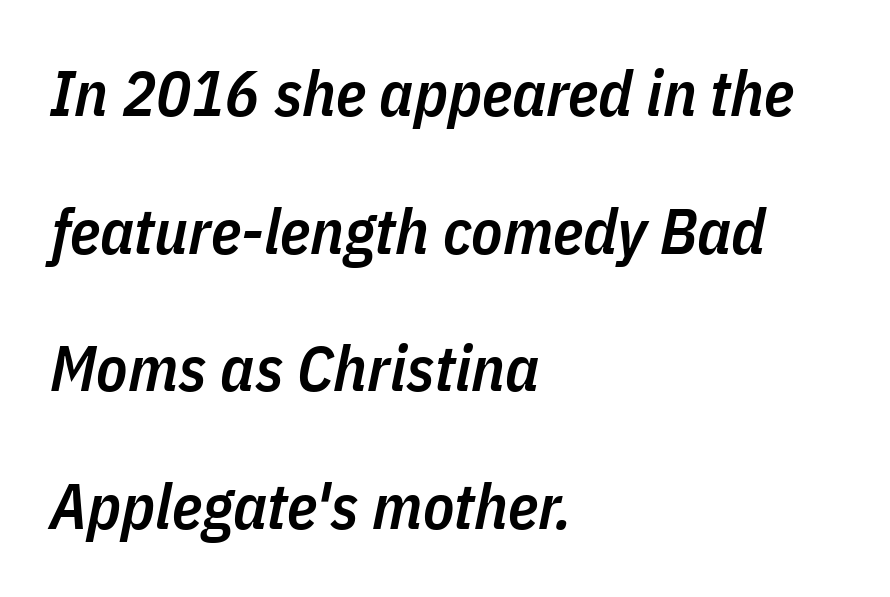
Q: Is the text bold? A: Semi-bold.
Q: Is the text italic (slanted)? A: Yes, it leans right by about 11 degrees.
Q: Is the text underlined? A: No.
Q: How is the paragraph aligned? A: Left-aligned.
Q: Is the spacing between letters normal or unusually wide? A: Normal.
Q: Is the spacing between lines tight, normal or loose? A: Loose.
Q: Width (condensed, normal, or wide)? A: Condensed.
Q: Stroke contrast? A: Low.
Q: x-height? A: Medium.
Q: Monospaced? A: No.
